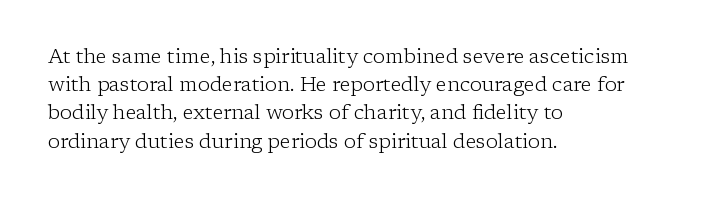
Q: Is the text bold? A: No.
Q: Is the text italic (slanted)? A: No, it is upright.
Q: Is the text underlined? A: No.
Q: How is the paragraph aligned? A: Left-aligned.
Q: Is the spacing between letters normal or unusually wide? A: Normal.
Q: Is the spacing between lines tight, normal or loose? A: Normal.
